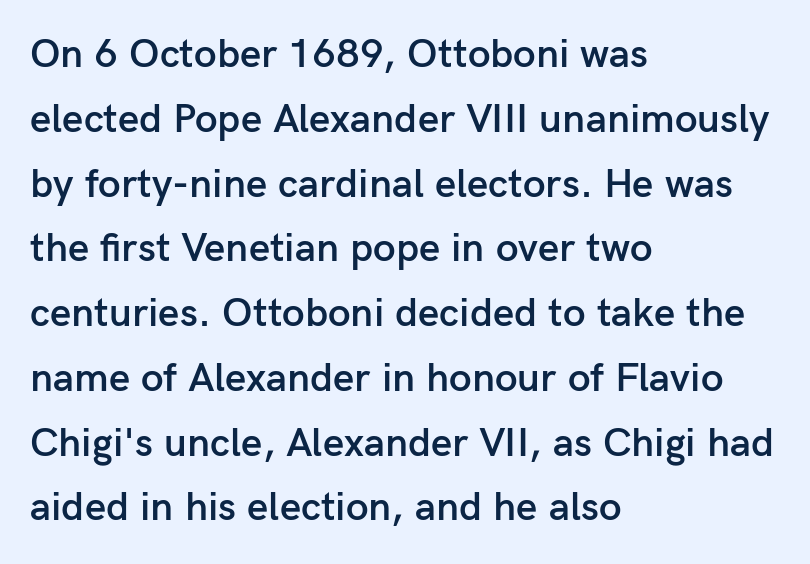
Q: Is the text bold? A: Semi-bold.
Q: Is the text italic (slanted)? A: No, it is upright.
Q: Is the typeface a serif or a sans-serif typeface? A: Sans-serif.
Q: Is the text underlined? A: No.
Q: How is the paragraph aligned? A: Left-aligned.
Q: Is the spacing between letters normal or unusually wide? A: Normal.
Q: Is the spacing between lines tight, normal or loose? A: Normal.
Q: Width (condensed, normal, or wide)? A: Normal.
Q: Stroke contrast? A: Low.
Q: x-height? A: Medium.
Q: Monospaced? A: No.
